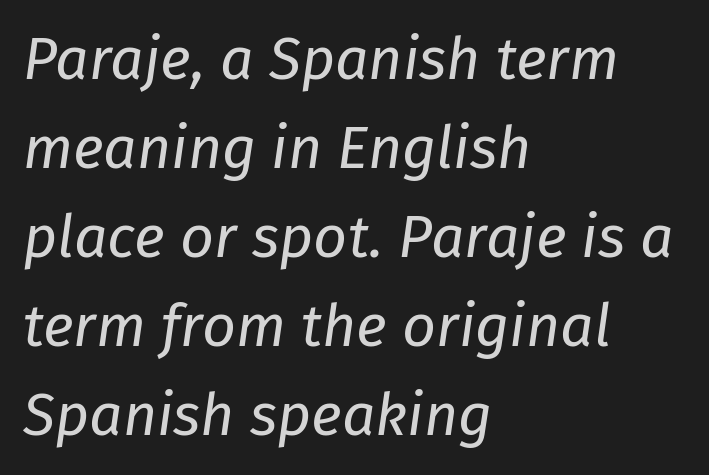
{"italic": "yes", "lean": "right", "slant_degrees": 8, "bold": "no", "weight": "regular", "width": "normal", "stroke_contrast": "low", "x_height": "medium", "monospaced": "no", "underline": "no", "align": "left", "line_spacing": "normal", "line_spacing_ratio": 1.51, "letter_spacing": "normal", "letter_spacing_em": 0.0, "glyph_px": 59}
